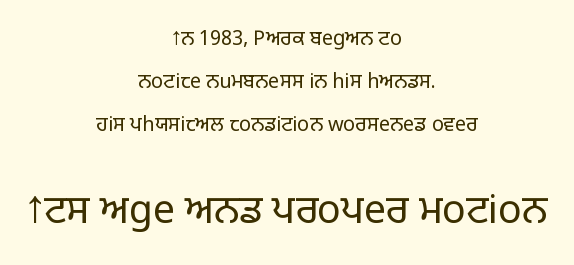
The image shows 39 px light sans-serif type, upright; set centered, loose line spacing (2.16x), normal letter spacing, not underlined; the second (bottom) block is 1.95x larger; low stroke contrast and a large x-height.
